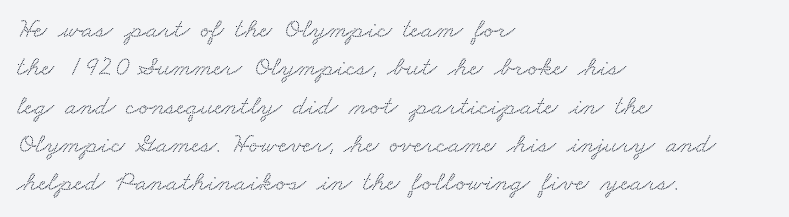
Q: Is the typeface a serif or a sans-serif typeface? A: Serif.
Q: Is the text underlined? A: No.
Q: How is the paragraph aligned? A: Left-aligned.
Q: Is the spacing between letters normal or unusually wide? A: Normal.
Q: Is the spacing between lines tight, normal or loose? A: Normal.
Q: Width (condensed, normal, or wide)? A: Wide.
Q: Stroke contrast? A: Medium.
Q: x-height? A: Small.
Q: Monospaced? A: No.
